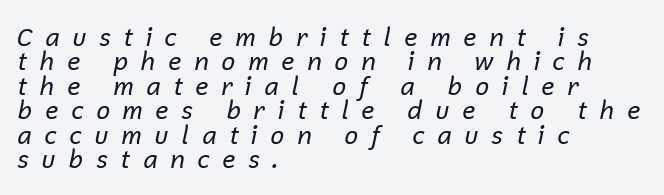
{"italic": "yes", "lean": "right", "slant_degrees": 12, "bold": "no", "underline": "no", "align": "left", "line_spacing": "tight", "line_spacing_ratio": 0.98, "letter_spacing": "wide", "letter_spacing_em": 0.48, "glyph_px": 25}
